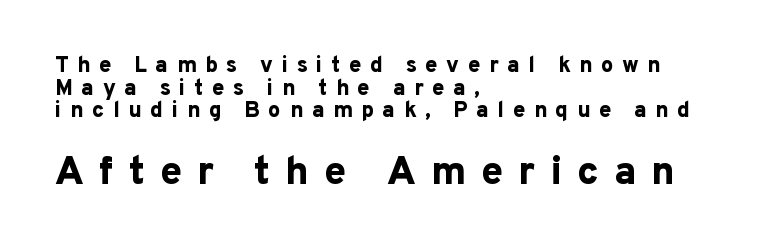
The image shows 39 px bold sans-serif type, upright; set left-aligned, tight line spacing (1.03x), unusually wide letter spacing (+0.39 em), not underlined; the second (bottom) block is 1.77x larger; low stroke contrast and a medium x-height.
